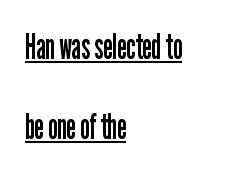
Q: Is the text bold? A: No.
Q: Is the text italic (slanted)? A: No, it is upright.
Q: Is the typeface a serif or a sans-serif typeface? A: Sans-serif.
Q: Is the text underlined? A: Yes.
Q: How is the paragraph aligned? A: Left-aligned.
Q: Is the spacing between letters normal or unusually wide? A: Normal.
Q: Is the spacing between lines tight, normal or loose? A: Loose.
Q: Width (condensed, normal, or wide)? A: Condensed.
Q: Stroke contrast? A: Low.
Q: x-height? A: Medium.
Q: Monospaced? A: No.
